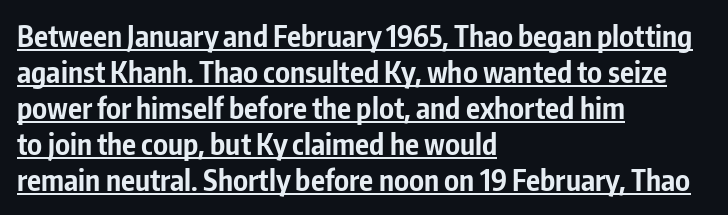
Letterform terminals end flat and unadorned throughout the passage. The horizontal fit of the characters is conventional and even. Does the lettering tilt? It doesn't — this is upright. Typographic density is high because the face is bold. Beneath each row of characters lies a ruled line.
